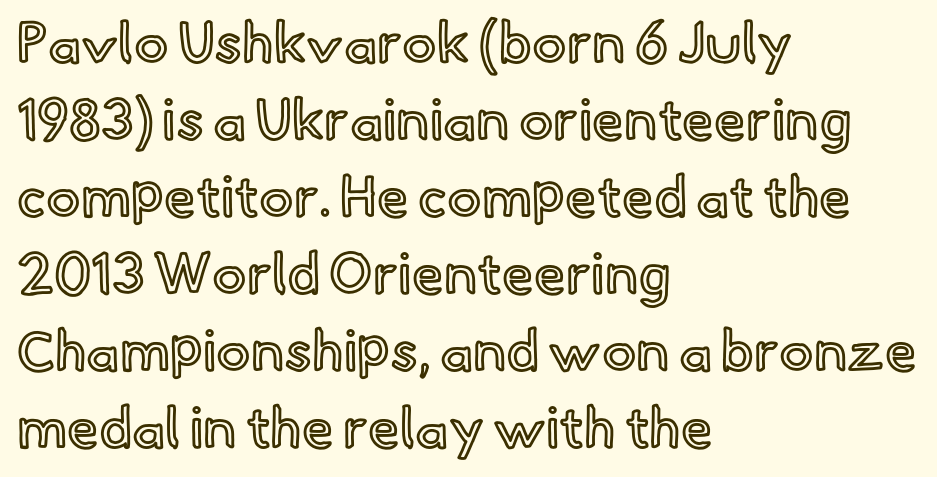
Q: Is the text italic (slanted)? A: No, it is upright.
Q: Is the text underlined? A: No.
Q: How is the paragraph aligned? A: Left-aligned.
Q: Is the spacing between letters normal or unusually wide? A: Normal.
Q: Is the spacing between lines tight, normal or loose? A: Normal.
Q: Width (condensed, normal, or wide)? A: Normal.
Q: x-height? A: Small.
Q: Monospaced? A: No.
